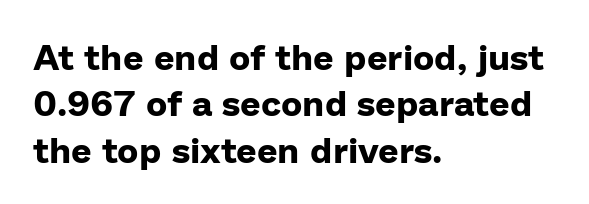
The image shows 36 px bold sans-serif type, upright; set left-aligned, normal line spacing (1.29x), normal letter spacing, not underlined; low stroke contrast and a medium x-height.
